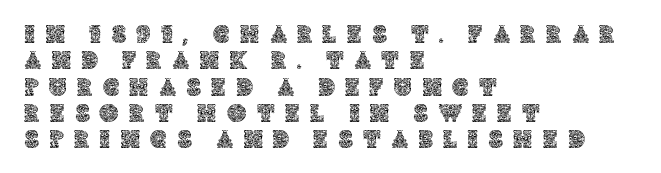
Q: Is the text italic (slanted)? A: No, it is upright.
Q: Is the text underlined? A: No.
Q: How is the paragraph aligned? A: Left-aligned.
Q: Is the spacing between letters normal or unusually wide? A: Unusually wide.
Q: Is the spacing between lines tight, normal or loose? A: Tight.
